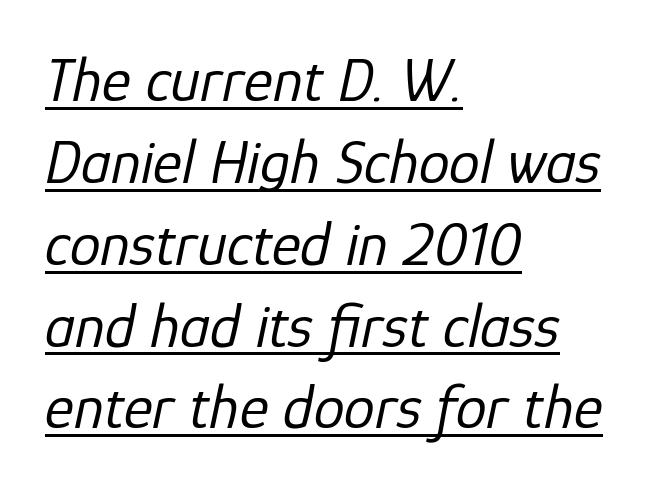
All the whitespace from short lines collects on the right. It's the slanting kind of type. A typesetter would call this leading conventional body-copy spacing. Stroke mass is kept to a normal reading level or below. Spacing verdict: proportional, widths tailored to each character. Glance below the letters and you will spot a drawn line.
